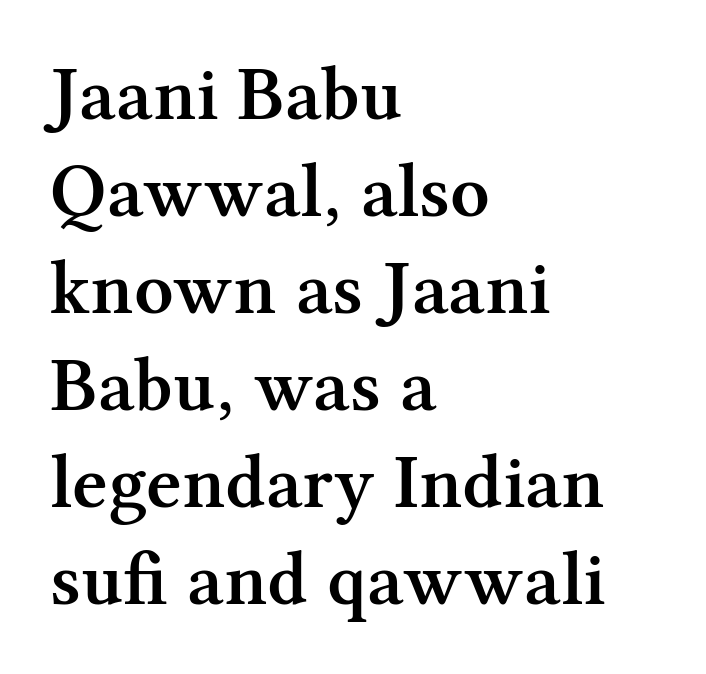
{"serif": "yes", "italic": "no", "bold": "semi", "weight": "semibold", "width": "normal", "stroke_contrast": "medium", "x_height": "medium", "monospaced": "no", "underline": "no", "align": "left", "line_spacing": "normal", "line_spacing_ratio": 1.26, "letter_spacing": "normal", "letter_spacing_em": 0.0, "glyph_px": 77}
